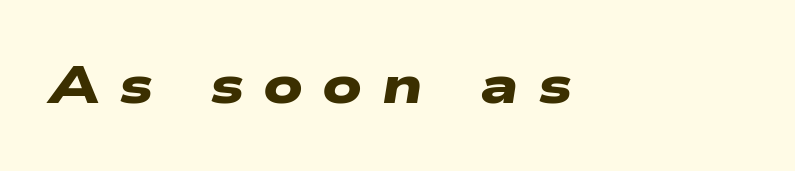
The image shows 53 px heavy, wide sans-serif type; set unusually wide letter spacing (+0.36 em), not underlined; low stroke contrast and a medium x-height.
